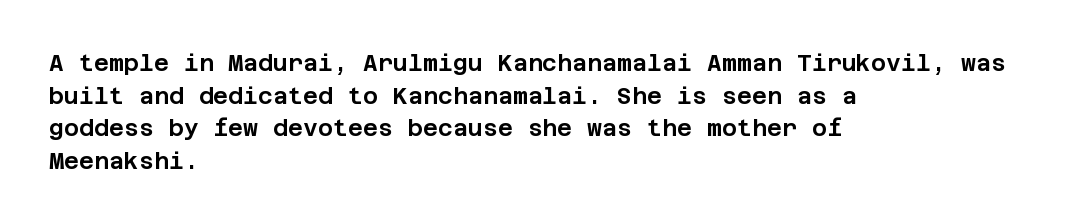
{"italic": "no", "underline": "no", "align": "left", "line_spacing": "normal", "line_spacing_ratio": 1.42, "letter_spacing": "normal", "letter_spacing_em": 0.0, "glyph_px": 23}
